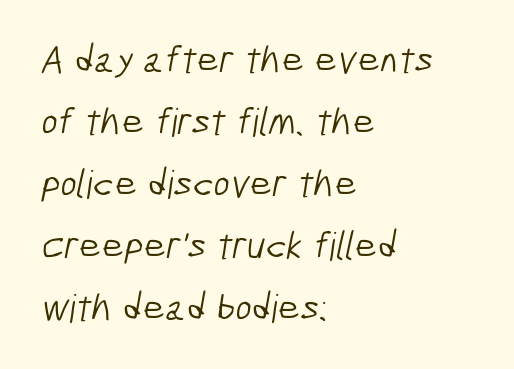
Q: Is the text bold? A: No.
Q: Is the typeface a serif or a sans-serif typeface? A: Sans-serif.
Q: Is the text underlined? A: No.
Q: How is the paragraph aligned? A: Left-aligned.
Q: Is the spacing between letters normal or unusually wide? A: Normal.
Q: Is the spacing between lines tight, normal or loose? A: Normal.
Q: Width (condensed, normal, or wide)? A: Condensed.
Q: Stroke contrast? A: Low.
Q: x-height? A: Medium.
Q: Monospaced? A: No.
